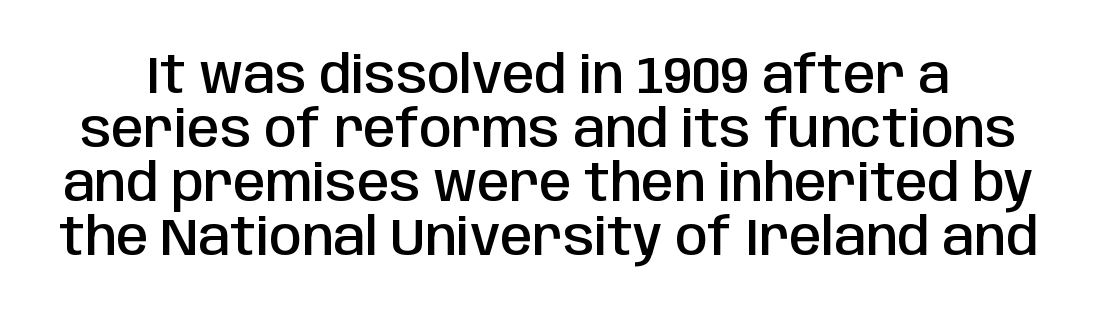
The image shows 52 px semibold, condensed sans-serif type, upright; set tight line spacing (1.04x), normal letter spacing, not underlined; low stroke contrast and a large x-height.
